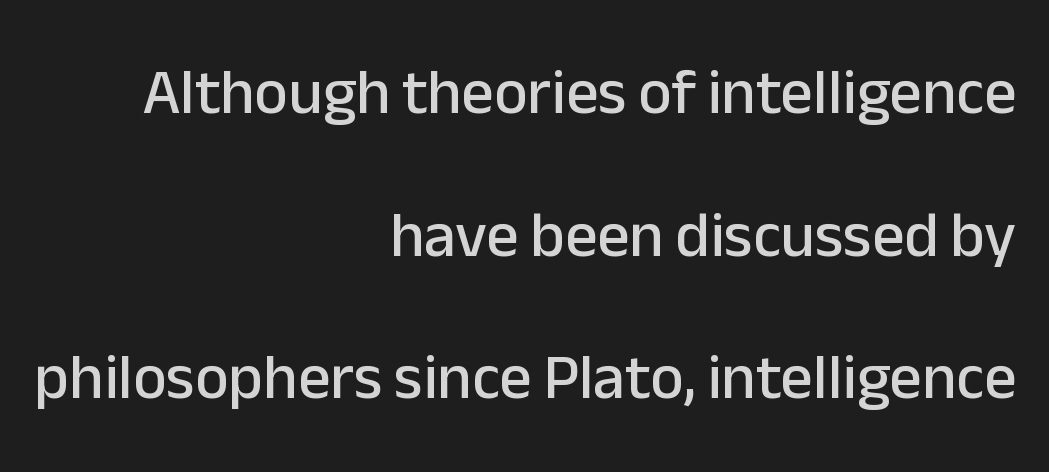
Widely set lines give the paragraph a tall, airy silhouette. Quick note: not italic, upright. The area under the type is left untouched. Horizontally, the lines are justified to the trailing edge only.
